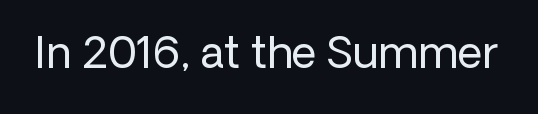
The image shows 43 px regular-weight sans-serif type, upright; set normal letter spacing, not underlined; low stroke contrast and a medium x-height.
